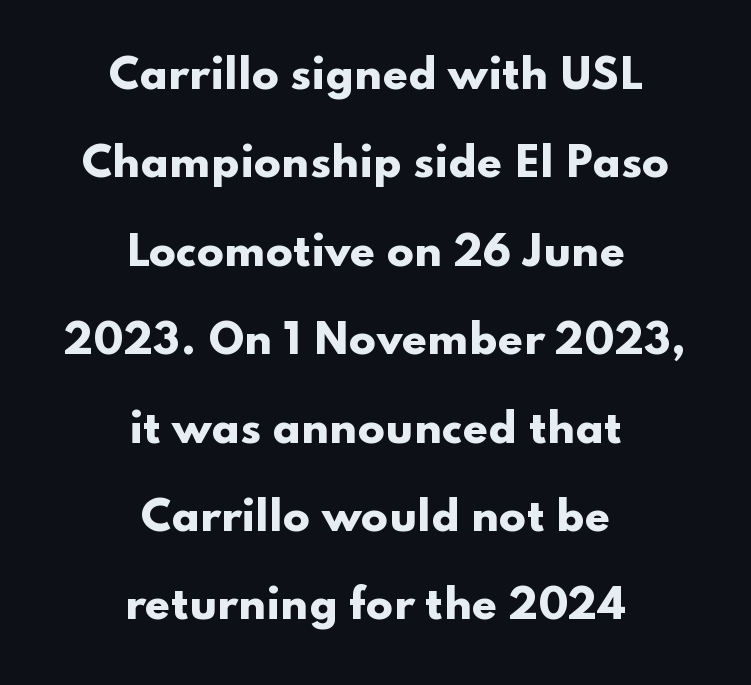
{"serif": "no", "italic": "no", "bold": "yes", "weight": "heavy", "width": "wide", "stroke_contrast": "low", "x_height": "small", "monospaced": "no", "underline": "no", "align": "center", "line_spacing": "loose", "line_spacing_ratio": 2.21, "letter_spacing": "normal", "letter_spacing_em": 0.0, "glyph_px": 40}
